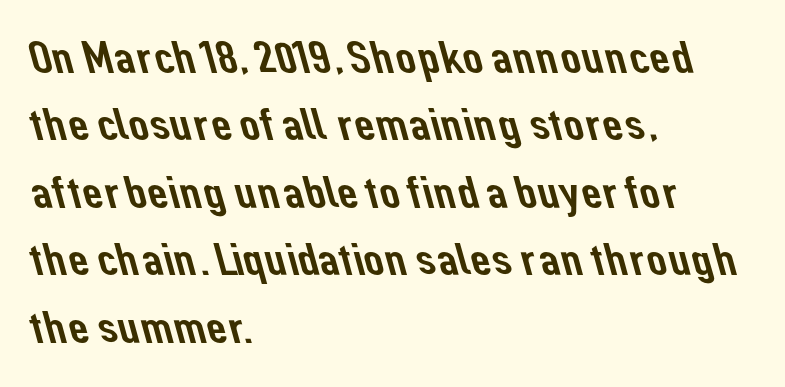
The rag falls on the right side of this text block. The letters carry no serifs — their stems end cleanly without finishing strokes. The space between consecutive lines is moderate. Each letter keeps its own natural width here, so spacing adapts to shape.
